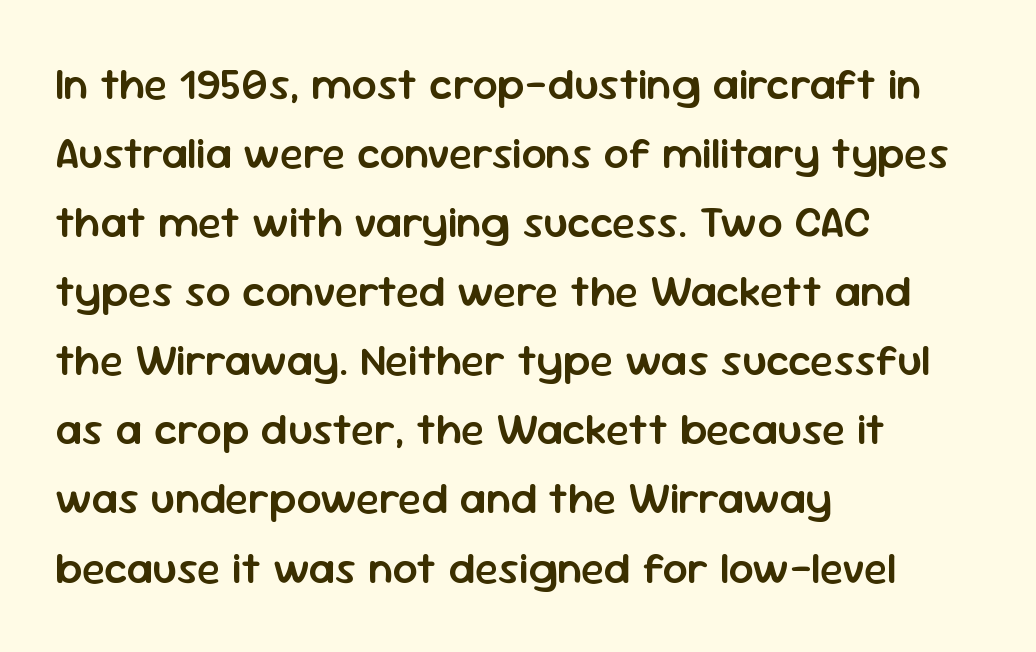
Q: Is the text bold? A: Semi-bold.
Q: Is the text italic (slanted)? A: No, it is upright.
Q: Is the typeface a serif or a sans-serif typeface? A: Sans-serif.
Q: Is the text underlined? A: No.
Q: How is the paragraph aligned? A: Left-aligned.
Q: Is the spacing between letters normal or unusually wide? A: Normal.
Q: Is the spacing between lines tight, normal or loose? A: Normal.
Q: Width (condensed, normal, or wide)? A: Normal.
Q: Stroke contrast? A: Low.
Q: x-height? A: Medium.
Q: Monospaced? A: No.
